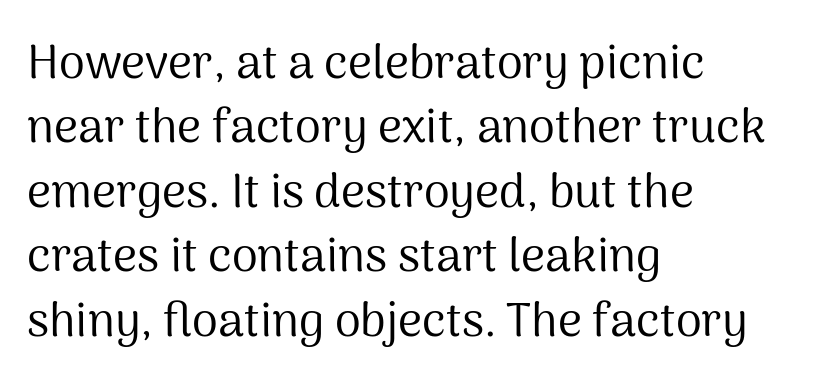
The image shows 47 px regular-weight sans-serif type, upright; set left-aligned, normal line spacing (1.37x), normal letter spacing, not underlined; medium stroke contrast and a medium x-height.
